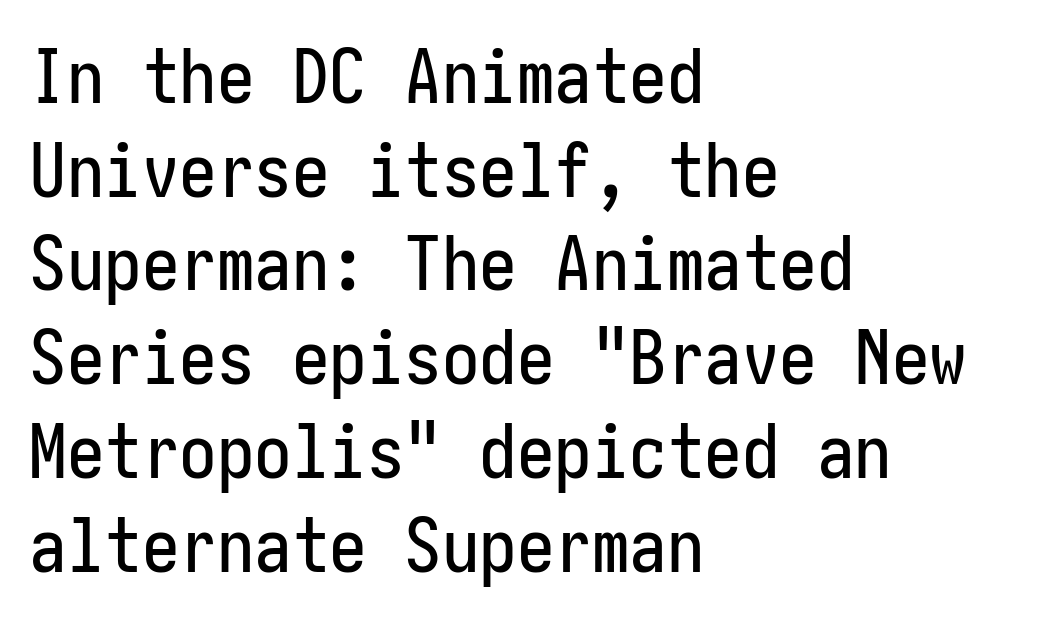
{"serif": "no", "italic": "no", "width": "condensed", "stroke_contrast": "low", "x_height": "medium", "underline": "no", "align": "left", "line_spacing": "normal", "line_spacing_ratio": 1.25, "letter_spacing": "normal", "letter_spacing_em": 0.0, "glyph_px": 75}
